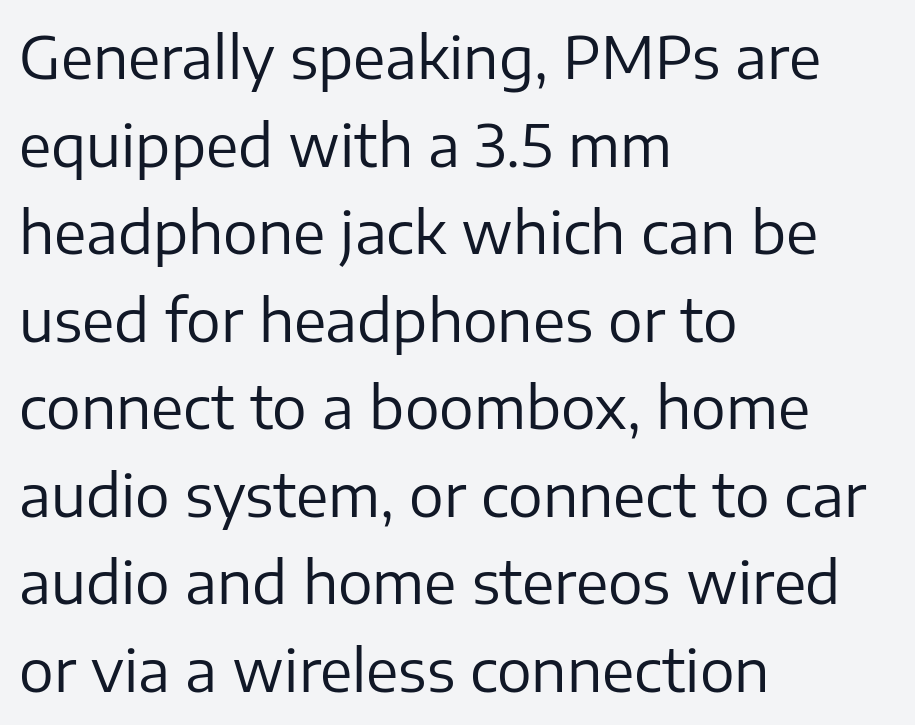
The image shows 58 px regular-weight sans-serif type, upright; set left-aligned, normal line spacing (1.51x), normal letter spacing, not underlined; low stroke contrast and a medium x-height.
